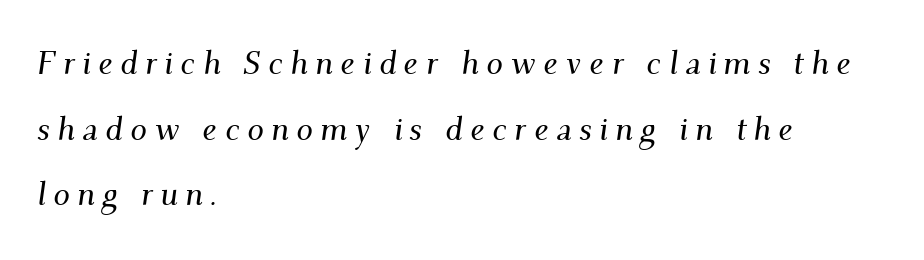
Is there much room between lines? Yes — plenty of vertical air separates them. The face used here has a pronounced slope to its letters. Note the varied advance widths — an 'i' is clearly narrower than an 'm'. All the whitespace from short lines collects on the right.
